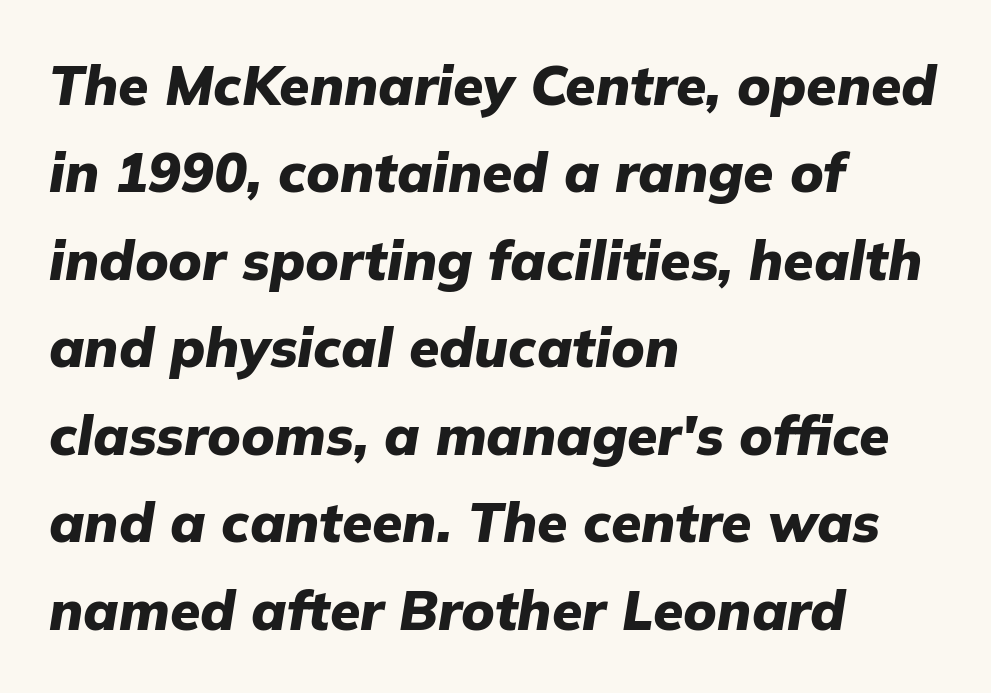
Q: Is the text bold? A: Yes.
Q: Is the text italic (slanted)? A: Yes, it leans right by about 9 degrees.
Q: Is the text underlined? A: No.
Q: How is the paragraph aligned? A: Left-aligned.
Q: Is the spacing between letters normal or unusually wide? A: Normal.
Q: Is the spacing between lines tight, normal or loose? A: Normal.
Q: Width (condensed, normal, or wide)? A: Normal.
Q: Stroke contrast? A: Low.
Q: x-height? A: Medium.
Q: Monospaced? A: No.
